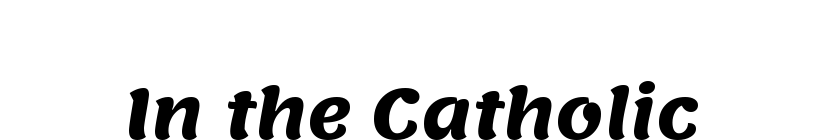
{"serif": "no", "bold": "yes", "weight": "heavy", "width": "normal", "stroke_contrast": "medium", "x_height": "large", "monospaced": "no", "underline": "no", "letter_spacing": "normal", "letter_spacing_em": 0.0, "glyph_px": 68}
